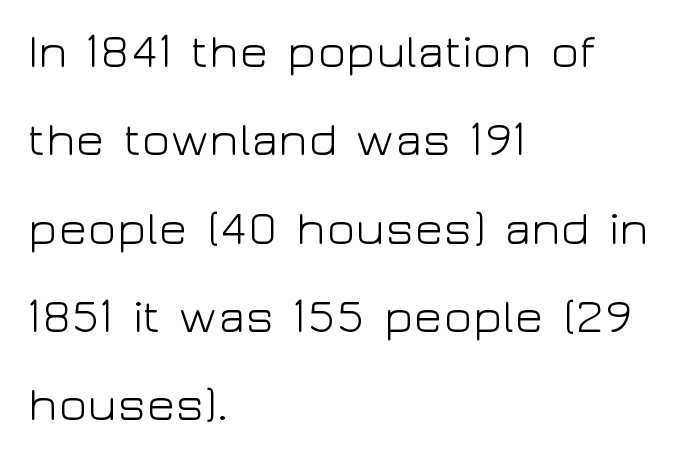
Q: Is the text bold? A: No.
Q: Is the text italic (slanted)? A: No, it is upright.
Q: Is the typeface a serif or a sans-serif typeface? A: Sans-serif.
Q: Is the text underlined? A: No.
Q: How is the paragraph aligned? A: Left-aligned.
Q: Is the spacing between letters normal or unusually wide? A: Normal.
Q: Width (condensed, normal, or wide)? A: Wide.
Q: Stroke contrast? A: Low.
Q: x-height? A: Medium.
Q: Monospaced? A: No.
